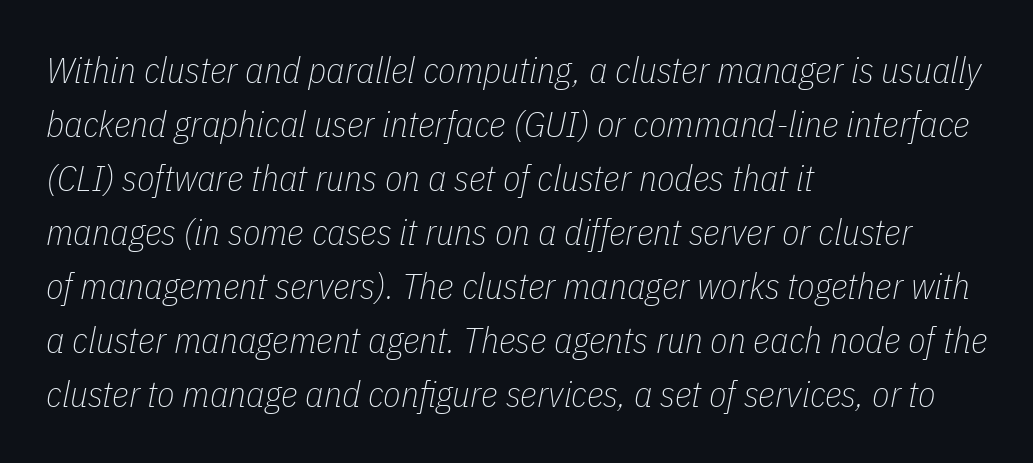
{"italic": "yes", "lean": "right", "slant_degrees": 11, "bold": "no", "weight": "thin", "width": "condensed", "stroke_contrast": "low", "x_height": "medium", "monospaced": "no", "underline": "no", "align": "left", "line_spacing": "normal", "line_spacing_ratio": 1.5, "letter_spacing": "normal", "letter_spacing_em": 0.0, "glyph_px": 36}
